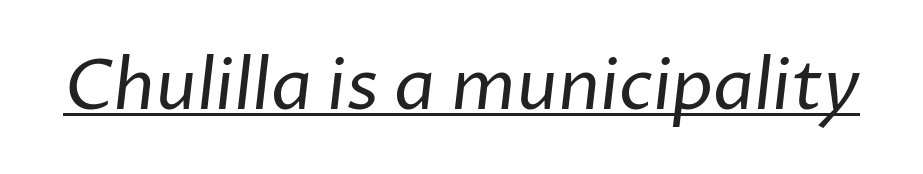
The image shows 70 px regular-weight sans-serif type; set normal letter spacing, underlined; low stroke contrast and a medium x-height.
